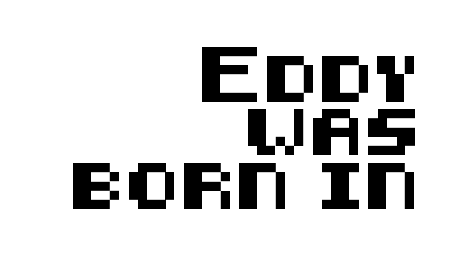
{"serif": "no", "italic": "no", "width": "normal", "stroke_contrast": "medium", "x_height": "large", "underline": "no", "align": "right", "line_spacing_ratio": 1.16, "letter_spacing": "normal", "letter_spacing_em": 0.0, "glyph_px": 46}
